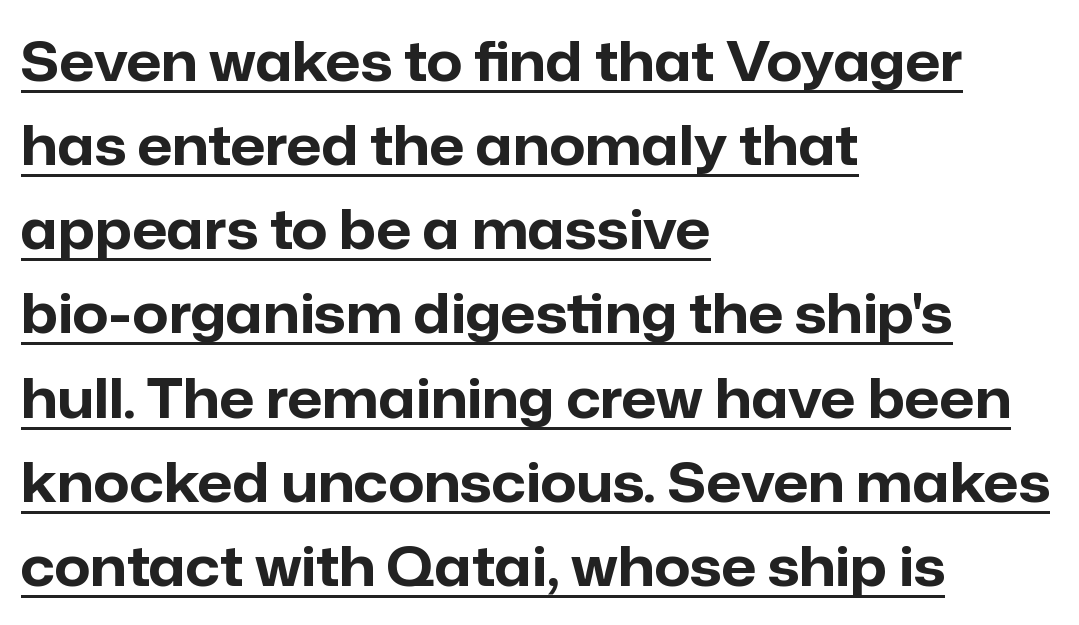
Q: Is the text bold? A: Yes.
Q: Is the text italic (slanted)? A: No, it is upright.
Q: Is the typeface a serif or a sans-serif typeface? A: Sans-serif.
Q: Is the text underlined? A: Yes.
Q: How is the paragraph aligned? A: Left-aligned.
Q: Is the spacing between letters normal or unusually wide? A: Normal.
Q: Is the spacing between lines tight, normal or loose? A: Normal.
Q: Width (condensed, normal, or wide)? A: Normal.
Q: Stroke contrast? A: Low.
Q: x-height? A: Medium.
Q: Monospaced? A: No.
